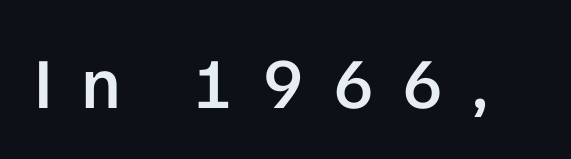
Q: Is the text bold? A: Semi-bold.
Q: Is the text italic (slanted)? A: No, it is upright.
Q: Is the typeface a serif or a sans-serif typeface? A: Sans-serif.
Q: Is the text underlined? A: No.
Q: Is the spacing between letters normal or unusually wide? A: Unusually wide.
Q: Width (condensed, normal, or wide)? A: Normal.
Q: Stroke contrast? A: Low.
Q: x-height? A: Medium.
Q: Monospaced? A: No.
